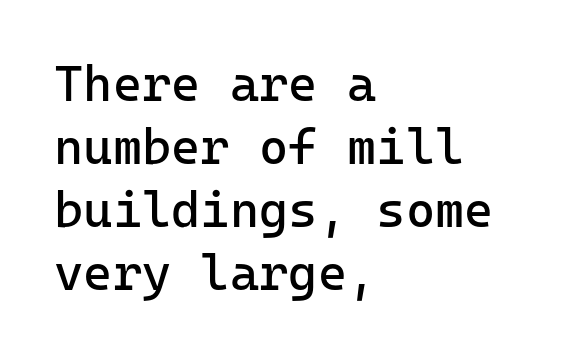
The image shows 50 px regular-weight sans-serif type, upright; set left-aligned, normal line spacing (1.26x), normal letter spacing, not underlined; low stroke contrast and a medium x-height.
